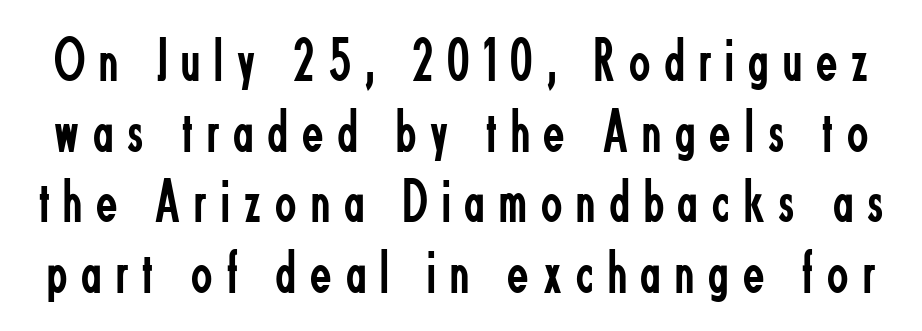
Observe the absence of serifs on each vertical stroke in this sample. Is this a fixed-width face? No — the glyphs have proportional, varying widths. Each word looks stretched out because of the extra space between its letters. Weight: not bold — regular or lighter.
